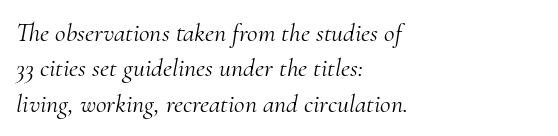
Rows of type keep a routine distance in the vertical direction. Reading down the block, your eye returns to a fixed left position each line. You can tell it's italic because the verticals aren't actually vertical. Underlining? Definitely not there. The face used here is rendered with its standard letterfit.
